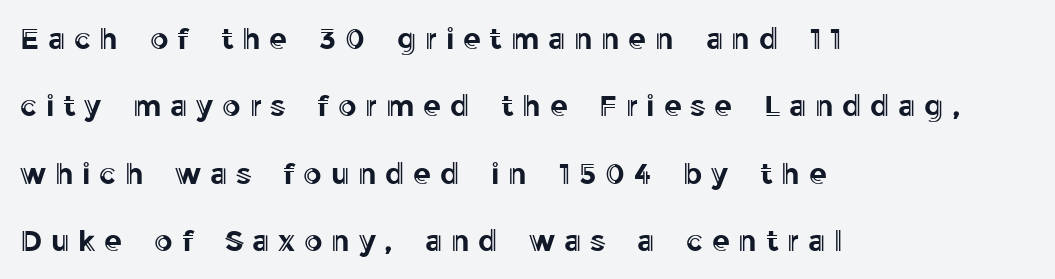
Q: Is the text italic (slanted)? A: No, it is upright.
Q: Is the text underlined? A: No.
Q: How is the paragraph aligned? A: Left-aligned.
Q: Is the spacing between letters normal or unusually wide? A: Unusually wide.
Q: Is the spacing between lines tight, normal or loose? A: Loose.
Q: Width (condensed, normal, or wide)? A: Normal.
Q: x-height? A: Medium.
Q: Monospaced? A: No.
